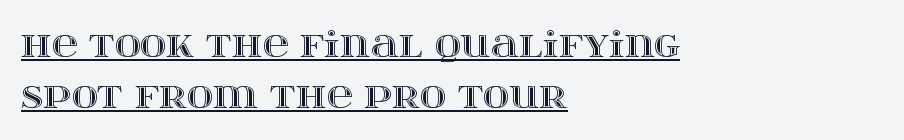
Default kerning and tracking; the words read as compact shapes. The line-height multiplier appears to be the usual default. Quick note: not italic, upright. The rendering anchors every line to the left-hand side. The letters advance in unequal steps, a hallmark of proportional type. The string is rendered with underlining switched on.
